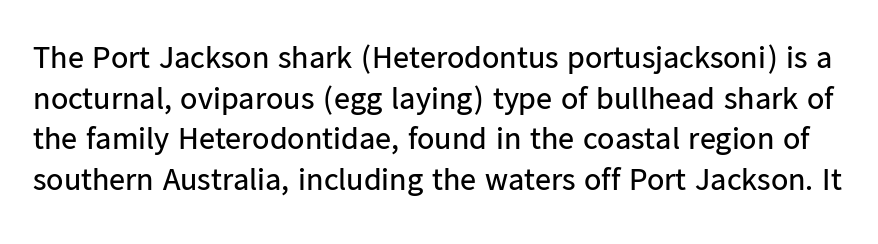
Q: Is the text bold? A: No.
Q: Is the text italic (slanted)? A: No, it is upright.
Q: Is the typeface a serif or a sans-serif typeface? A: Sans-serif.
Q: Is the text underlined? A: No.
Q: Is the spacing between letters normal or unusually wide? A: Normal.
Q: Is the spacing between lines tight, normal or loose? A: Normal.
Q: Width (condensed, normal, or wide)? A: Normal.
Q: Stroke contrast? A: Low.
Q: x-height? A: Medium.
Q: Monospaced? A: No.
